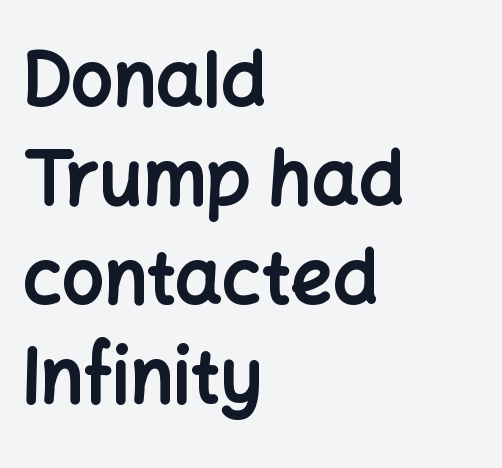
The image shows 74 px bold sans-serif type, upright; set left-aligned, normal line spacing (1.34x), normal letter spacing, not underlined; low stroke contrast and a medium x-height.
